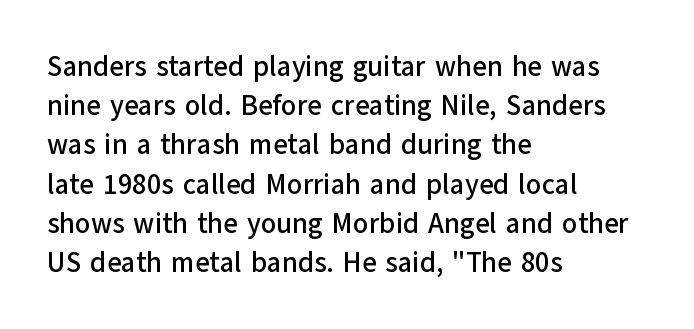
The image shows 28 px sans-serif type, upright; set left-aligned, normal line spacing (1.4x), normal letter spacing, not underlined; low stroke contrast and a medium x-height.
